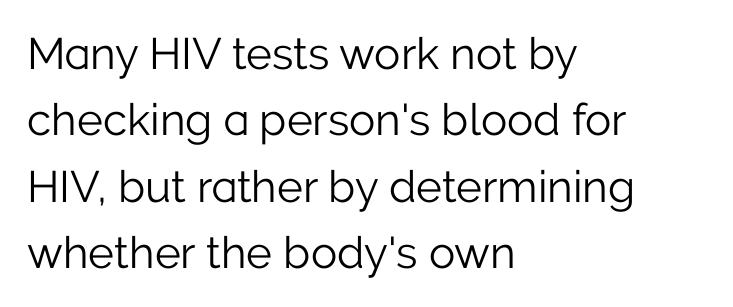
Successive baselines arrive at the customary interval. Layout note: lines flush left. The typeface has the unassuming heft of standard copy or less. Unlike a traditional serif, this face leaves its strokes unadorned. The rendering keeps characters at their native spacing. When letters stand straight like this, we call the style roman or upright.
